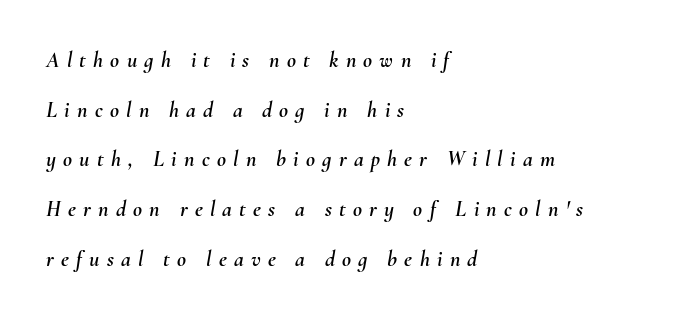
Q: Is the text italic (slanted)? A: Yes, it leans right by about 10 degrees.
Q: Is the text underlined? A: No.
Q: How is the paragraph aligned? A: Left-aligned.
Q: Is the spacing between letters normal or unusually wide? A: Unusually wide.
Q: Is the spacing between lines tight, normal or loose? A: Loose.
